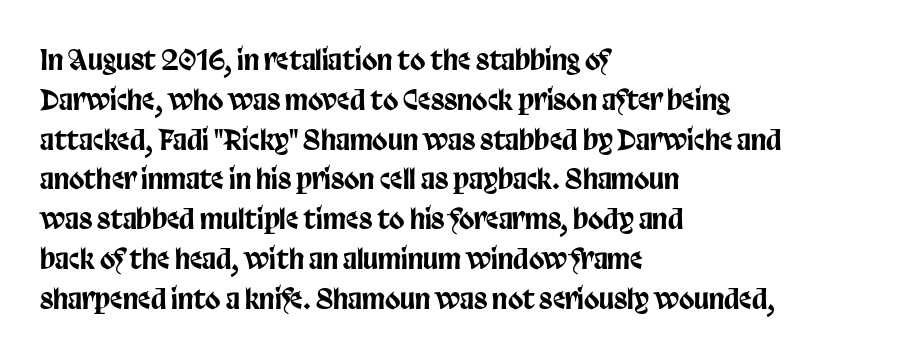
Q: Is the text italic (slanted)? A: No, it is upright.
Q: Is the typeface a serif or a sans-serif typeface? A: Sans-serif.
Q: Is the text underlined? A: No.
Q: How is the paragraph aligned? A: Left-aligned.
Q: Is the spacing between letters normal or unusually wide? A: Normal.
Q: Is the spacing between lines tight, normal or loose? A: Normal.
Q: Width (condensed, normal, or wide)? A: Condensed.
Q: Stroke contrast? A: Low.
Q: x-height? A: Large.
Q: Monospaced? A: No.
